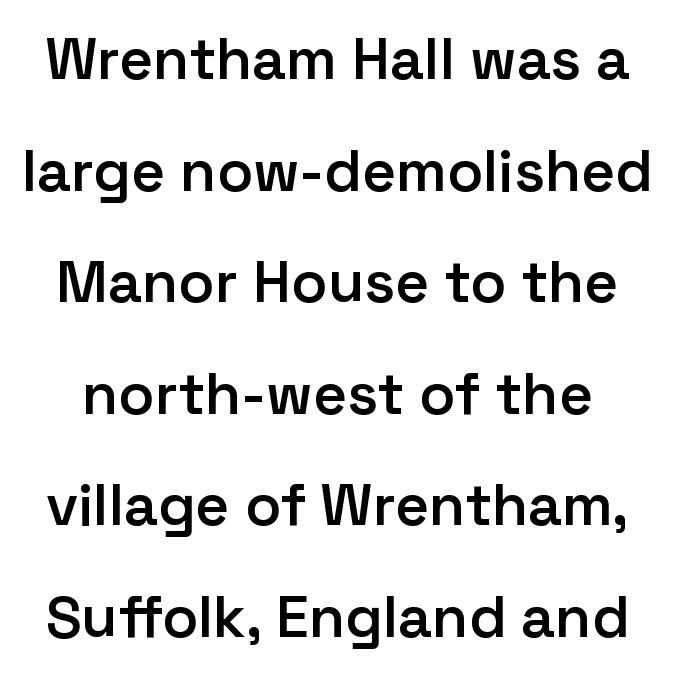
{"serif": "no", "italic": "no", "bold": "semi", "weight": "semibold", "width": "normal", "stroke_contrast": "low", "x_height": "medium", "monospaced": "no", "underline": "no", "line_spacing_ratio": 1.89, "letter_spacing": "normal", "letter_spacing_em": 0.0, "glyph_px": 59}
